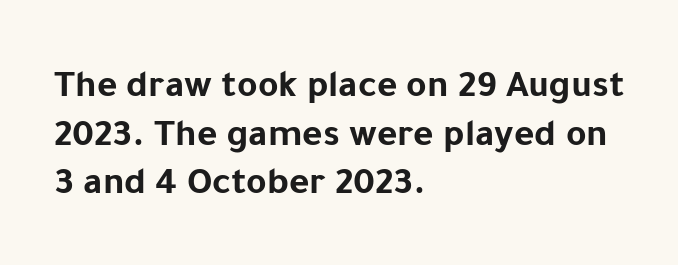
The image shows 39 px bold sans-serif type, upright; set left-aligned, normal line spacing (1.25x), normal letter spacing, not underlined; low stroke contrast and a medium x-height.
